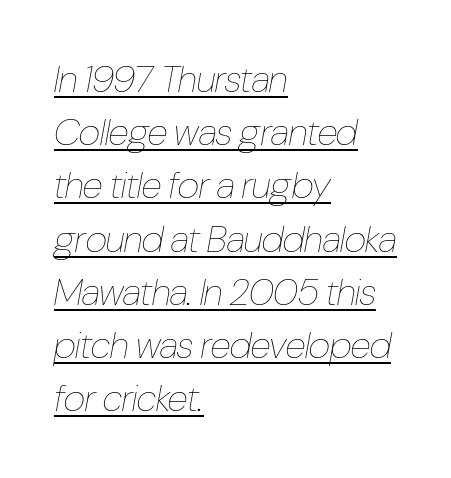
Glance below the letters and you will spot a drawn line. Left-aligned paragraph, ragged on the right. Inter-character spacing is left at the font's built-in metrics. Does the lettering tilt? It does — this is italic. The typesetting does not lean heavy: it is not bold.
